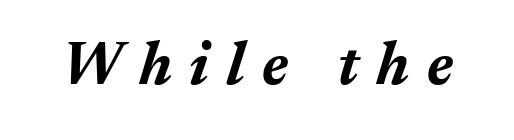
Quick note: italic. The letters are bold, with thick, heavy strokes. Descenders are the only things crossing below the line. Spacing verdict: proportional, widths tailored to each character. Glyph-to-glyph distance is far greater than everyday printed text.
